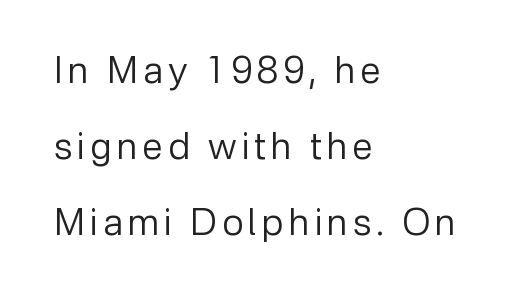
The image shows 37 px regular-weight sans-serif type, upright; set left-aligned, loose line spacing (2.06x), not underlined; low stroke contrast and a medium x-height.
